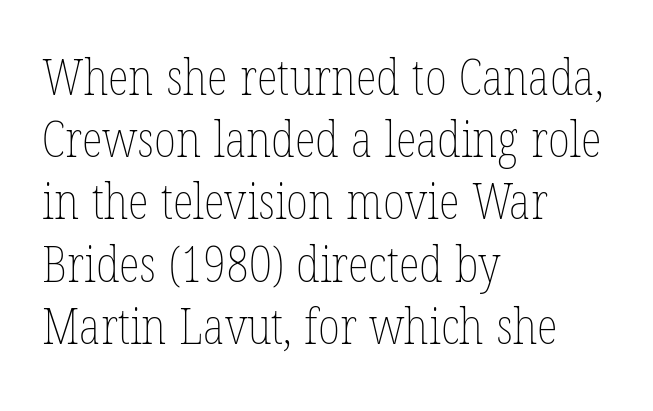
Q: Is the text bold? A: No.
Q: Is the text italic (slanted)? A: No, it is upright.
Q: Is the text underlined? A: No.
Q: How is the paragraph aligned? A: Left-aligned.
Q: Is the spacing between letters normal or unusually wide? A: Normal.
Q: Is the spacing between lines tight, normal or loose? A: Normal.
Q: Width (condensed, normal, or wide)? A: Condensed.
Q: Stroke contrast? A: Low.
Q: x-height? A: Medium.
Q: Monospaced? A: No.
